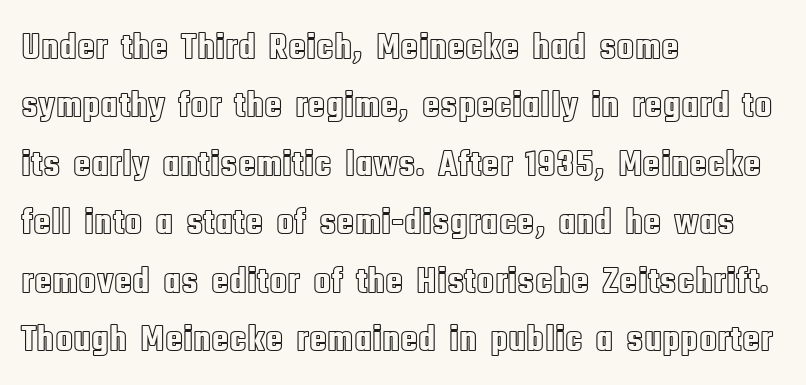
Q: Is the text italic (slanted)? A: No, it is upright.
Q: Is the text underlined? A: No.
Q: How is the paragraph aligned? A: Left-aligned.
Q: Is the spacing between letters normal or unusually wide? A: Normal.
Q: Is the spacing between lines tight, normal or loose? A: Normal.
Q: Width (condensed, normal, or wide)? A: Condensed.
Q: x-height? A: Large.
Q: Monospaced? A: No.
